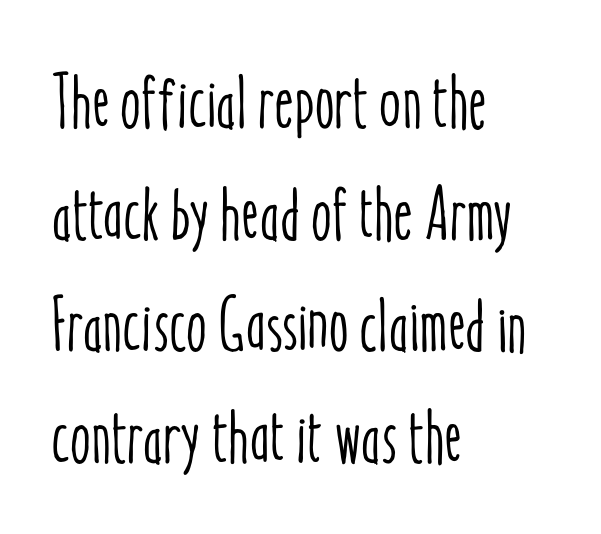
{"italic": "no", "width": "condensed", "stroke_contrast": "low", "x_height": "medium", "monospaced": "no", "underline": "no", "align": "left", "line_spacing": "normal", "line_spacing_ratio": 1.49, "letter_spacing": "normal", "letter_spacing_em": 0.0, "glyph_px": 75}
